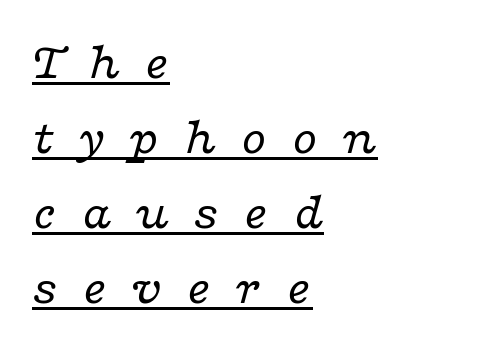
Horizontally, the lines are justified to the leading edge only. Think standard paragraph weight, or any step lighter than that. Unlike a clean sans, this face finishes its strokes with serifs. Yep, that's italic — everything's leaning. Character widths vary here, with narrow letters taking less room than wide ones.
